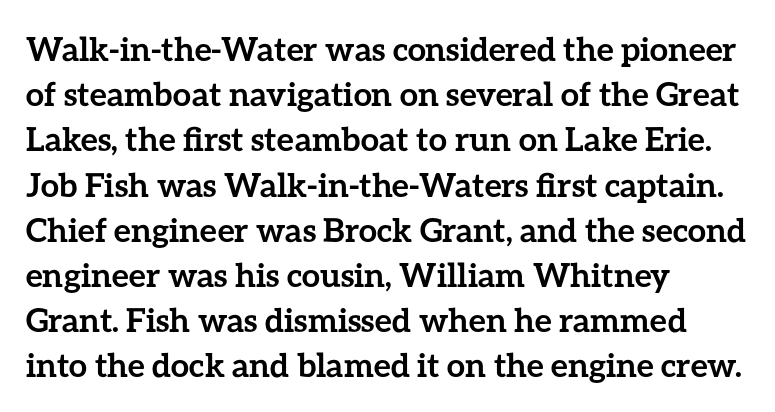
The image shows 33 px semibold type, upright; set left-aligned, normal line spacing (1.37x), normal letter spacing, not underlined; low stroke contrast and a medium x-height.
